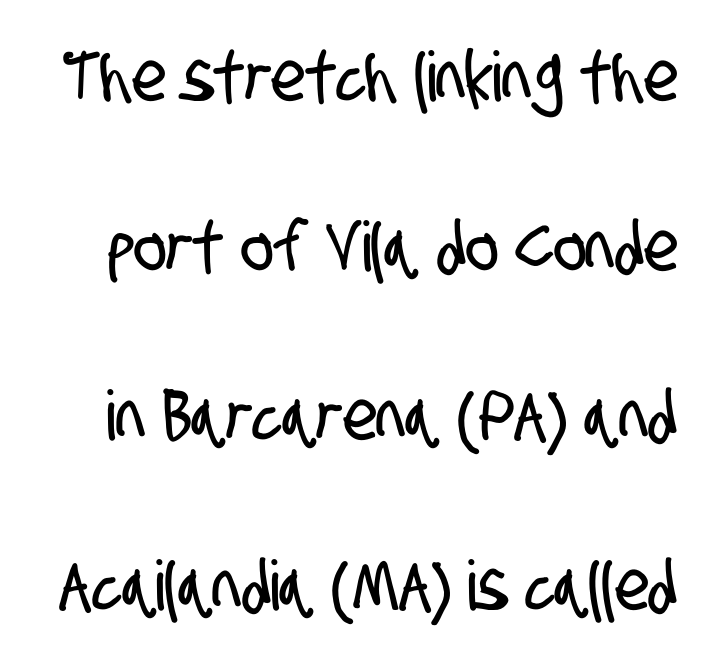
This sample trades compactness for vertical openness between lines. Letter spacing: default. The rendering uses natural spacing where letterforms have individual widths. To sum up the face: it is a sans, with no serifs.
